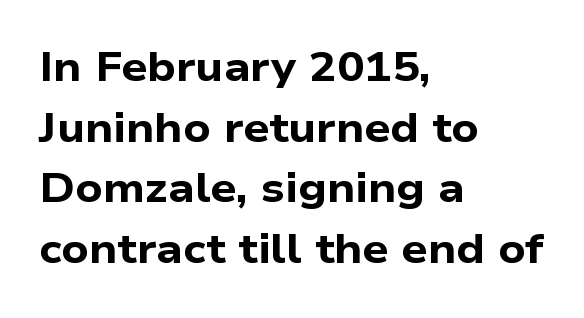
Honestly, there is no underline to notice here at all. Regular leading. Between one letter and the next there's only the usual sliver of space. The passage shown is typeset with a sans-serif family. Each letter keeps its own natural width here, so spacing adapts to shape.
